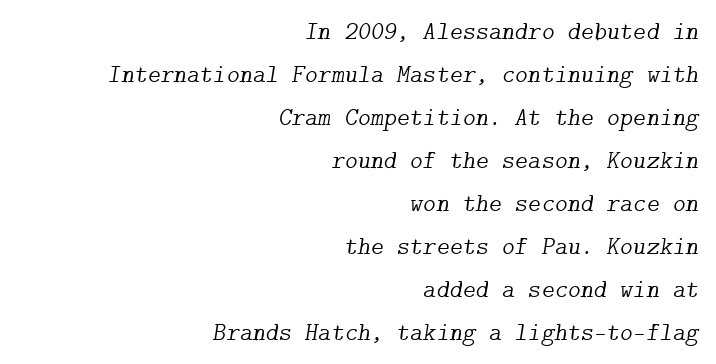
Q: Is the text bold? A: No.
Q: Is the text italic (slanted)? A: Yes, it leans right by about 9 degrees.
Q: Is the text underlined? A: No.
Q: How is the paragraph aligned? A: Right-aligned.
Q: Is the spacing between letters normal or unusually wide? A: Normal.
